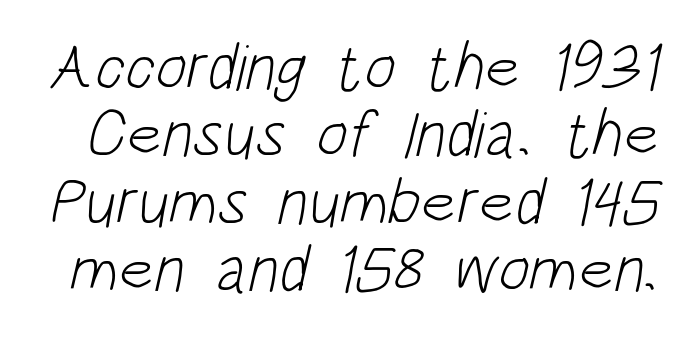
Q: Is the text bold? A: No.
Q: Is the typeface a serif or a sans-serif typeface? A: Sans-serif.
Q: Is the text underlined? A: No.
Q: Is the spacing between letters normal or unusually wide? A: Normal.
Q: Is the spacing between lines tight, normal or loose? A: Tight.
Q: Width (condensed, normal, or wide)? A: Condensed.
Q: Stroke contrast? A: Low.
Q: x-height? A: Large.
Q: Monospaced? A: No.
